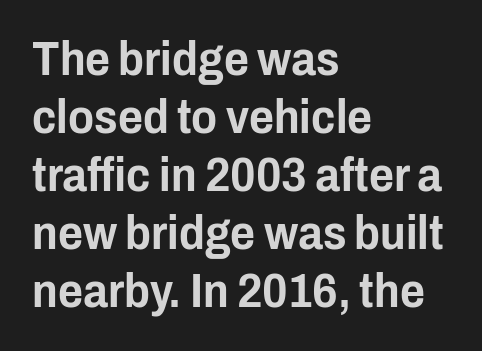
The image shows 48 px condensed sans-serif type, upright; set left-aligned, line spacing 1.21x, normal letter spacing, not underlined; low stroke contrast and a medium x-height.
